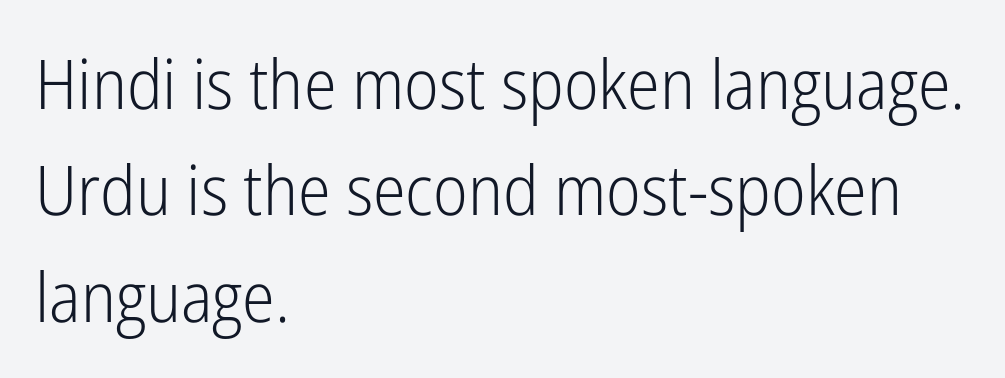
Q: Is the text bold? A: No.
Q: Is the text italic (slanted)? A: No, it is upright.
Q: Is the typeface a serif or a sans-serif typeface? A: Sans-serif.
Q: Is the text underlined? A: No.
Q: How is the paragraph aligned? A: Left-aligned.
Q: Is the spacing between letters normal or unusually wide? A: Normal.
Q: Is the spacing between lines tight, normal or loose? A: Normal.
Q: Width (condensed, normal, or wide)? A: Condensed.
Q: Stroke contrast? A: Low.
Q: x-height? A: Medium.
Q: Monospaced? A: No.
